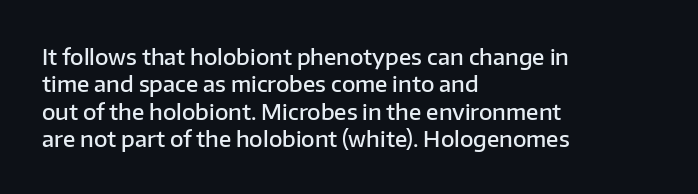
Q: Is the text bold? A: Semi-bold.
Q: Is the text italic (slanted)? A: No, it is upright.
Q: Is the text underlined? A: No.
Q: How is the paragraph aligned? A: Left-aligned.
Q: Is the spacing between letters normal or unusually wide? A: Normal.
